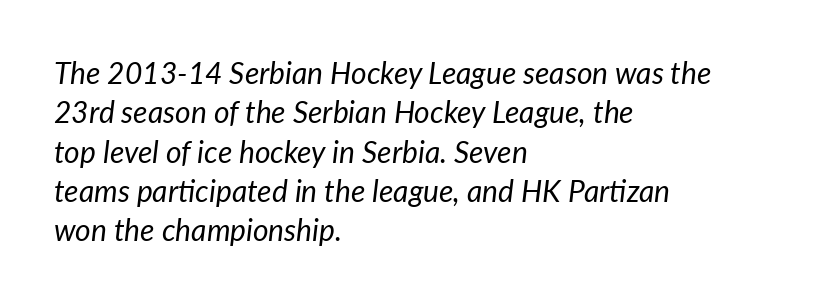
{"italic": "yes", "lean": "right", "slant_degrees": 7, "bold": "no", "weight": "regular", "width": "normal", "stroke_contrast": "low", "x_height": "medium", "monospaced": "no", "underline": "no", "align": "left", "line_spacing": "normal", "line_spacing_ratio": 1.31, "letter_spacing": "normal", "letter_spacing_em": 0.0, "glyph_px": 30}
